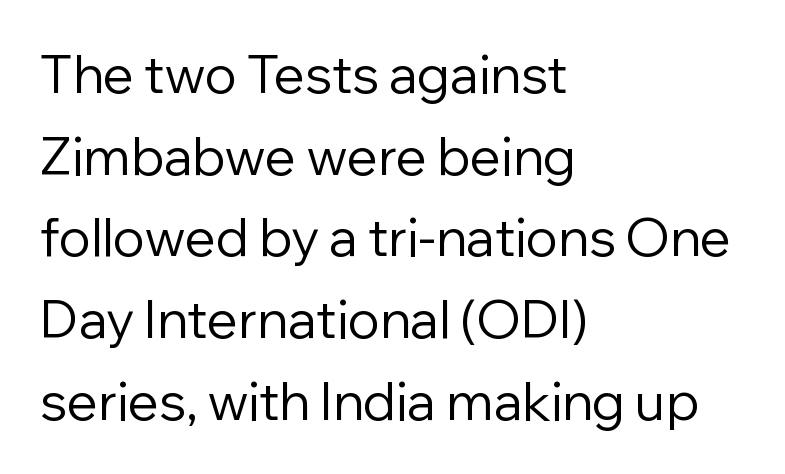
Letters have the restrained weight of plain body copy at most. Honestly, the letter spacing is just normal — you wouldn't notice it. Type without underlining. One glance says typical: line gaps are just what's usual.
